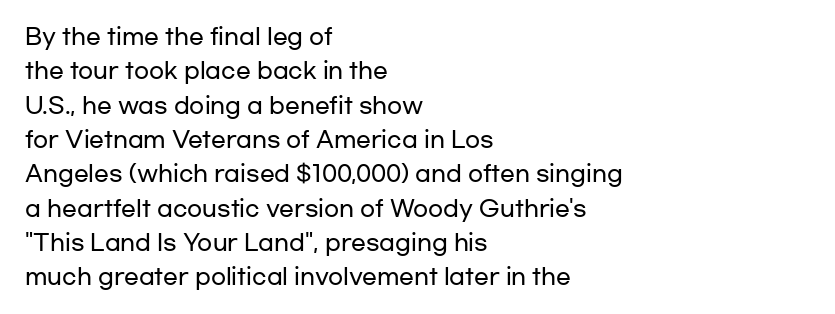
Teacher's note: observe the even left margin — that is flush-left alignment. The passage shown has conventional tracking throughout. It's the straight-up-and-down kind of type. The block of text has a typical density, with ordinary space between rows. The area under the type is left untouched.
